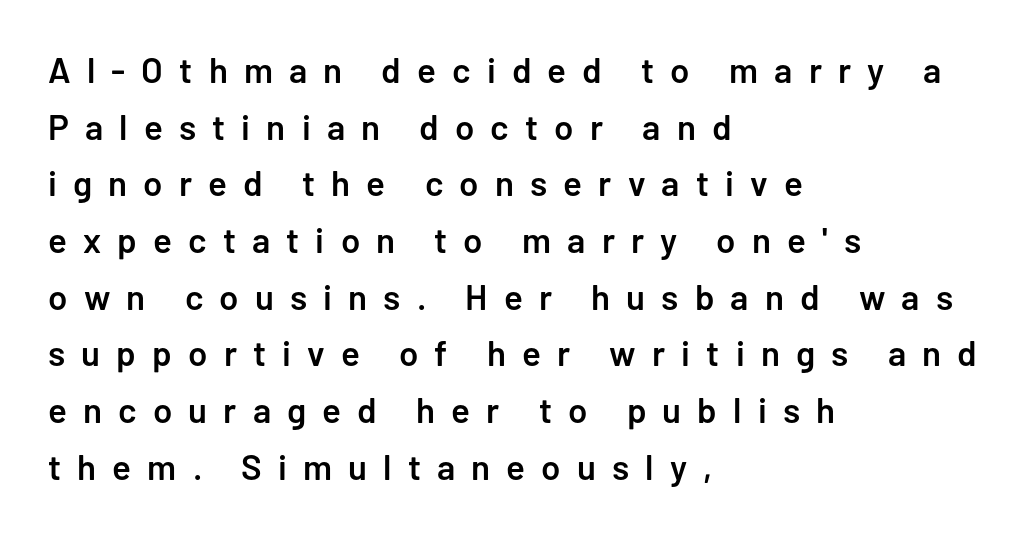
The image shows 35 px semibold sans-serif type, upright; set left-aligned, normal line spacing (1.62x), unusually wide letter spacing (+0.46 em), not underlined; low stroke contrast and a medium x-height.
